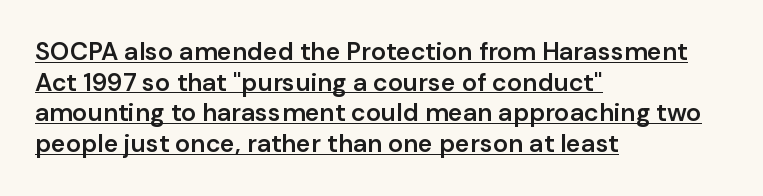
{"italic": "no", "bold": "semi", "underline": "yes", "align": "left", "line_spacing_ratio": 1.23, "letter_spacing": "normal", "letter_spacing_em": 0.0, "glyph_px": 25}
